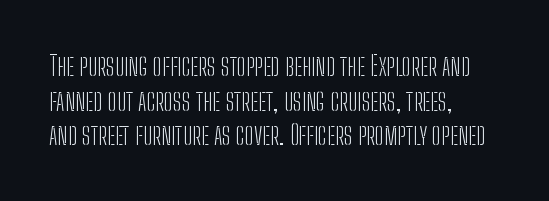
Q: Is the text bold? A: No.
Q: Is the text italic (slanted)? A: No, it is upright.
Q: Is the text underlined? A: No.
Q: How is the paragraph aligned? A: Left-aligned.
Q: Is the spacing between letters normal or unusually wide? A: Normal.
Q: Is the spacing between lines tight, normal or loose? A: Normal.
